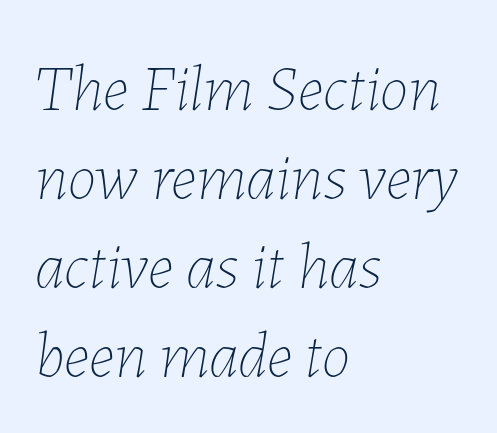
Letters have the restrained weight of plain body copy at most. The line-height multiplier appears to be the usual default. Rendered with sloped, italic letterforms. Left-aligned paragraph, ragged on the right.
